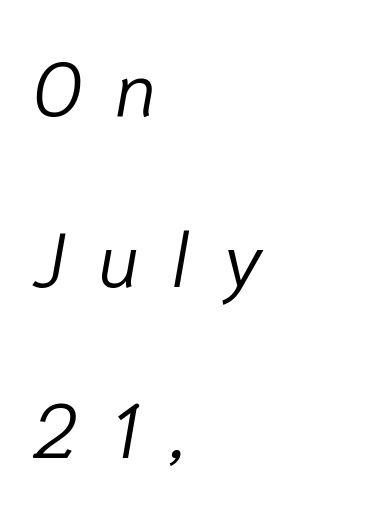
The image shows 76 px light type, italic (leaning right); set left-aligned, loose line spacing (2.25x), unusually wide letter spacing (+0.44 em), not underlined; low stroke contrast and a medium x-height.
